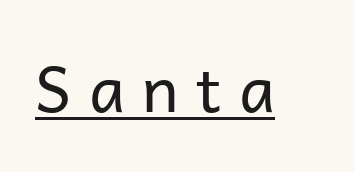
{"serif": "no", "italic": "no", "bold": "no", "weight": "regular", "width": "normal", "stroke_contrast": "low", "x_height": "medium", "monospaced": "no", "underline": "yes", "letter_spacing": "wide", "letter_spacing_em": 0.28, "glyph_px": 63}
